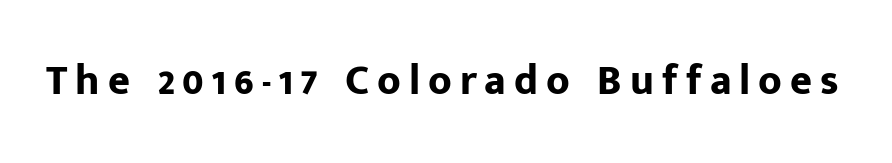
{"serif": "no", "italic": "no", "bold": "yes", "weight": "bold", "width": "normal", "stroke_contrast": "low", "x_height": "medium", "monospaced": "no", "underline": "no", "glyph_px": 42}
